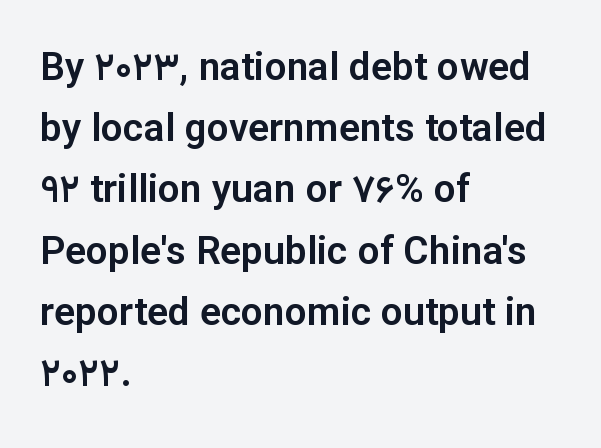
The image shows 39 px sans-serif type, upright; set left-aligned, normal line spacing (1.57x), normal letter spacing, not underlined; low stroke contrast and a medium x-height.
